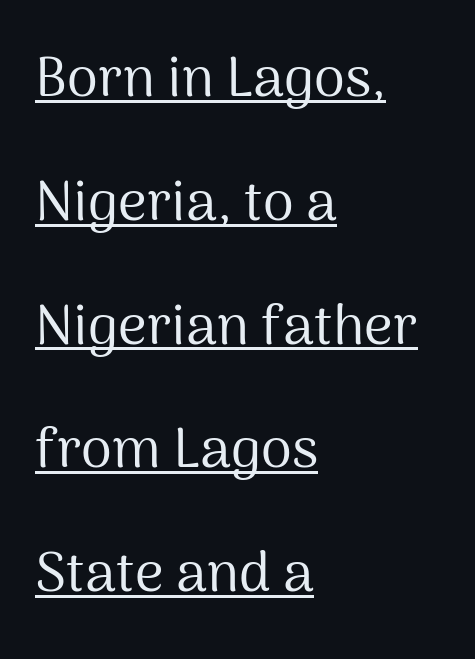
The image shows 56 px regular-weight sans-serif type, upright; set left-aligned, loose line spacing (2.21x), normal letter spacing, underlined; medium stroke contrast and a medium x-height.
